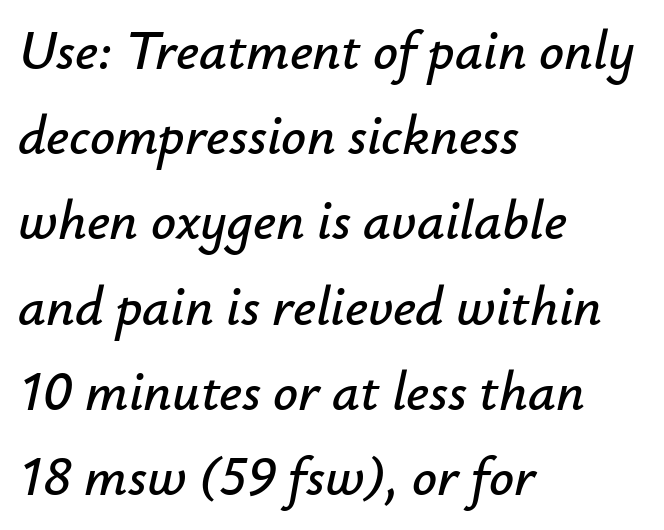
{"italic": "yes", "lean": "right", "slant_degrees": 12, "width": "normal", "stroke_contrast": "low", "x_height": "small", "monospaced": "no", "underline": "no", "align": "left", "line_spacing": "normal", "line_spacing_ratio": 1.55, "letter_spacing": "normal", "letter_spacing_em": 0.0, "glyph_px": 55}
